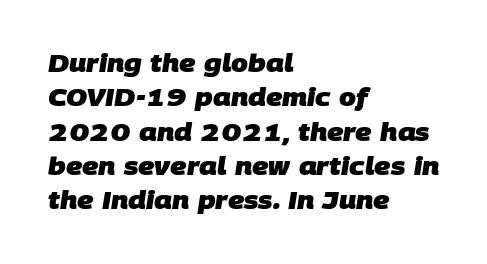
Q: Is the text bold? A: Yes.
Q: Is the text underlined? A: No.
Q: How is the paragraph aligned? A: Left-aligned.
Q: Is the spacing between letters normal or unusually wide? A: Normal.
Q: Is the spacing between lines tight, normal or loose? A: Normal.
